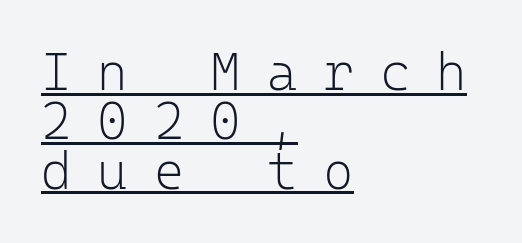
This rendering features underlined lettering. Every character here occupies the same horizontal width, giving the sample a typewriter-like rhythm. This is not heavy type; no bold has been used. The font's upright variant was chosen for this text. Here the glyphs are tracked loosely, breaking word shapes into spaced letters. Serif or sans? Sans — the stroke terminals are bare.
